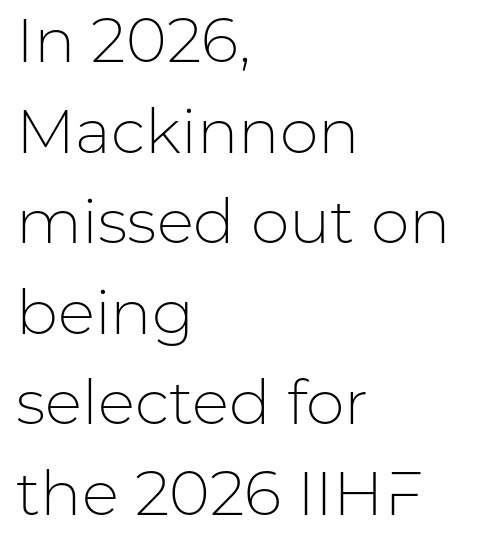
Does the type have serifs? No, each stem ends abruptly. Casual observation: everything's shoved over to the left. Quick note: underline off. Notice how descenders clear the ascenders below comfortably — that's standard leading. Tracking here is standard; glyphs follow each other at the usual distance.
